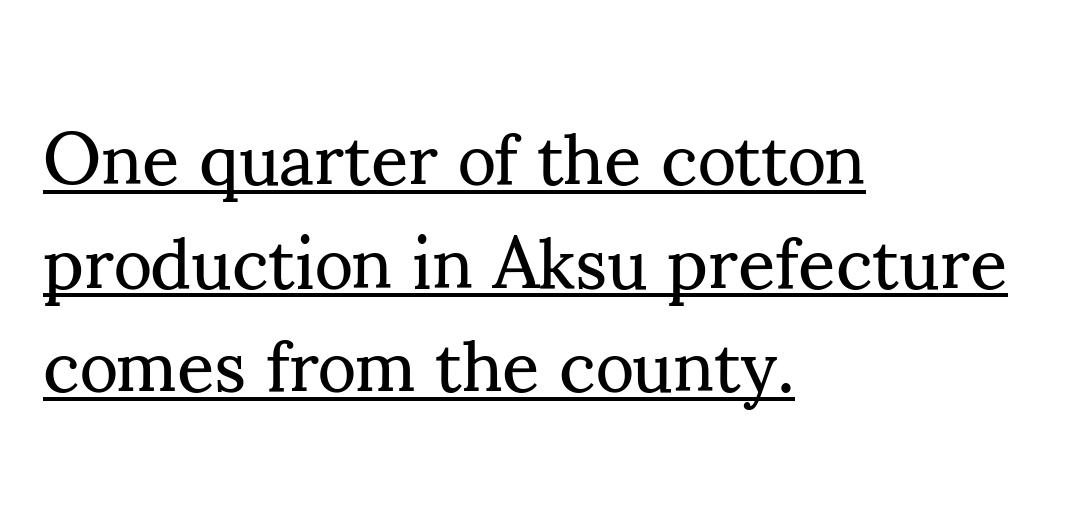
{"serif": "yes", "italic": "no", "bold": "no", "weight": "regular", "width": "normal", "stroke_contrast": "medium", "x_height": "small", "monospaced": "no", "underline": "yes", "align": "left", "line_spacing": "normal", "line_spacing_ratio": 1.42, "letter_spacing": "normal", "letter_spacing_em": 0.0, "glyph_px": 73}
